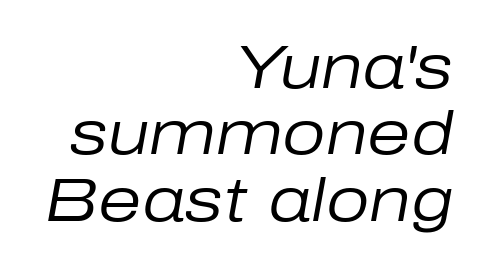
The image shows 62 px regular-weight type, italic (leaning right); set right-aligned, tight line spacing (1.07x), normal letter spacing, not underlined; low stroke contrast and a medium x-height.
